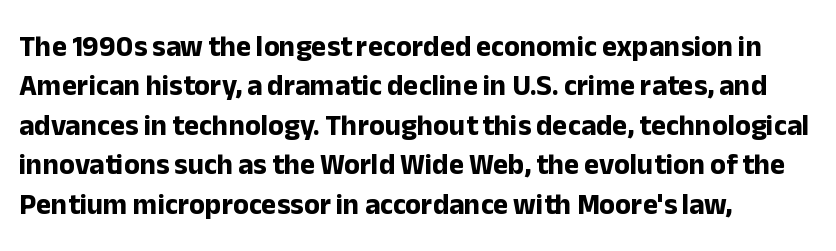
The image shows 29 px bold sans-serif type, upright; set left-aligned, normal line spacing (1.36x), normal letter spacing, not underlined; low stroke contrast and a medium x-height.
